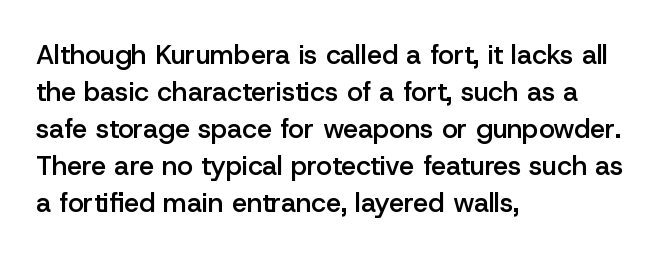
Nobody touched the tracking dial on this one. The space between consecutive lines is moderate. The area under the type is left untouched. Posture: straight, roman, zero tilt. The glyphs have the mass of a demibold cut, below bold.
